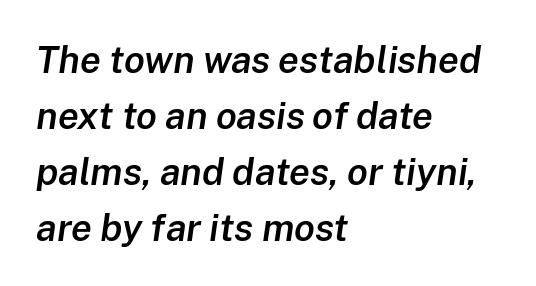
The image shows 38 px semibold type, italic (leaning right); set left-aligned, normal line spacing (1.47x), normal letter spacing, not underlined; low stroke contrast and a medium x-height.
